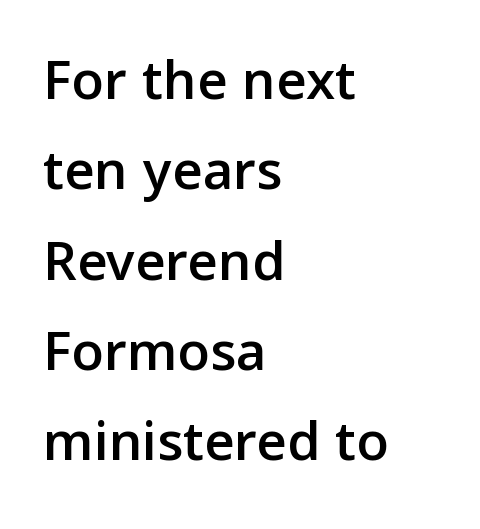
{"serif": "no", "italic": "no", "width": "normal", "stroke_contrast": "low", "x_height": "medium", "monospaced": "no", "underline": "no", "align": "left", "line_spacing": "normal", "line_spacing_ratio": 1.53, "letter_spacing": "normal", "letter_spacing_em": 0.0, "glyph_px": 59}
